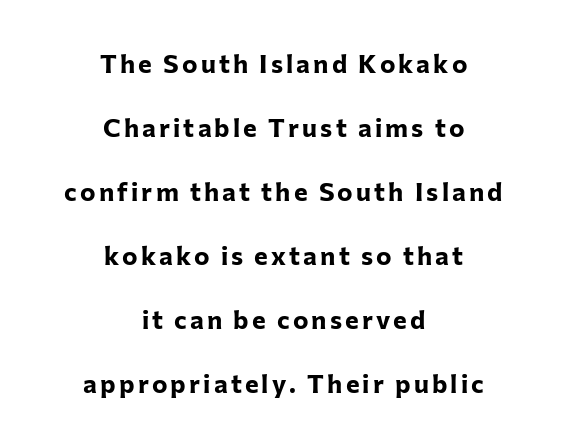
Quick note: not italic, upright. Stroke thickness is high; the sample reads as a true bold. This rendering features lettering with no underline. This sample is center-justified, so both line endings float freely. Quick note: interline space is abundant.
